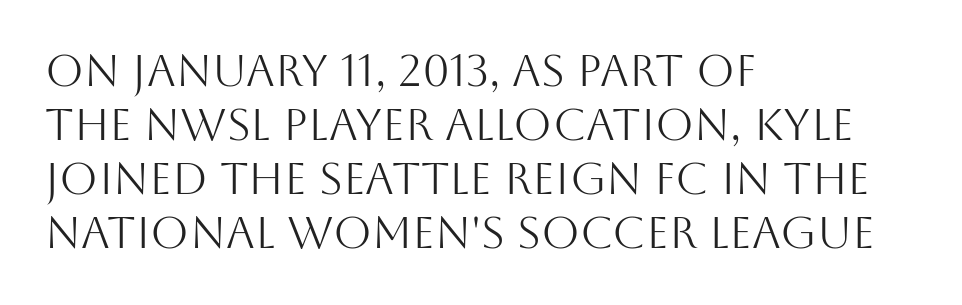
{"serif": "no", "italic": "no", "bold": "no", "weight": "light", "width": "normal", "stroke_contrast": "medium", "x_height": "large", "monospaced": "no", "underline": "no", "align": "left", "line_spacing_ratio": 1.23, "letter_spacing": "normal", "letter_spacing_em": 0.0, "glyph_px": 44}
